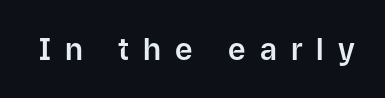
Q: Is the text italic (slanted)? A: No, it is upright.
Q: Is the typeface a serif or a sans-serif typeface? A: Sans-serif.
Q: Is the text underlined? A: No.
Q: Is the spacing between letters normal or unusually wide? A: Unusually wide.
Q: Width (condensed, normal, or wide)? A: Normal.
Q: Stroke contrast? A: Low.
Q: x-height? A: Medium.
Q: Monospaced? A: No.
